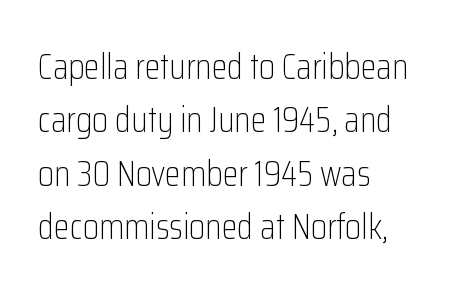
{"serif": "no", "italic": "no", "bold": "no", "weight": "light", "width": "condensed", "stroke_contrast": "low", "x_height": "medium", "monospaced": "no", "underline": "no", "align": "left", "line_spacing": "normal", "line_spacing_ratio": 1.48, "letter_spacing": "normal", "letter_spacing_em": 0.0, "glyph_px": 36}
